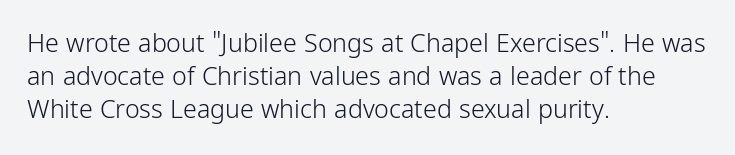
{"italic": "no", "bold": "no", "underline": "no", "align": "left", "line_spacing": "normal", "line_spacing_ratio": 1.32, "letter_spacing": "normal", "letter_spacing_em": 0.0, "glyph_px": 25}
